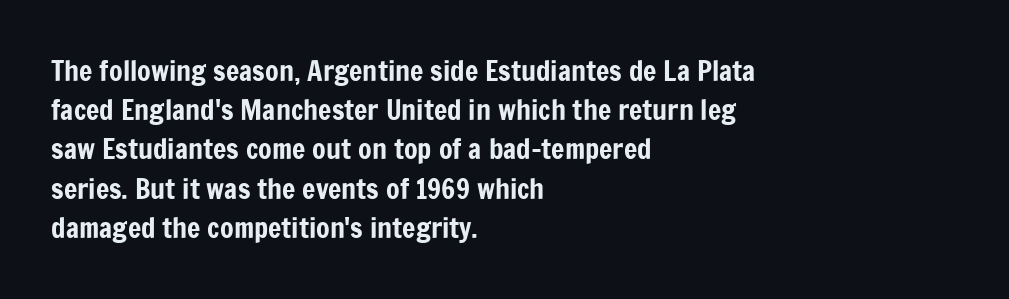
{"serif": "no", "italic": "no", "width": "condensed", "stroke_contrast": "low", "x_height": "medium", "monospaced": "no", "underline": "no", "align": "left", "line_spacing": "normal", "line_spacing_ratio": 1.4, "letter_spacing": "normal", "letter_spacing_em": 0.0, "glyph_px": 28}
